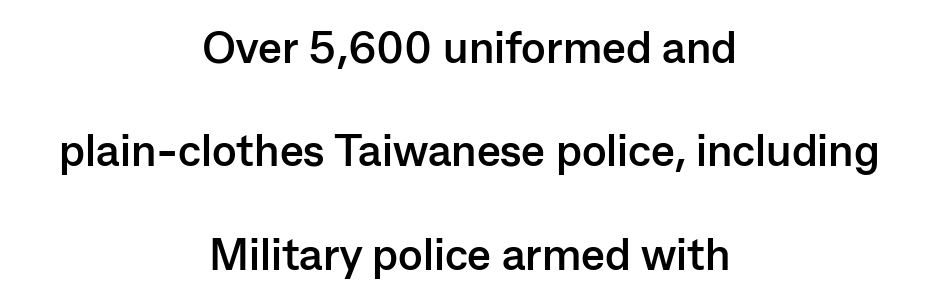
Q: Is the text bold? A: Yes.
Q: Is the text italic (slanted)? A: No, it is upright.
Q: Is the typeface a serif or a sans-serif typeface? A: Sans-serif.
Q: Is the text underlined? A: No.
Q: How is the paragraph aligned? A: Centered.
Q: Is the spacing between letters normal or unusually wide? A: Normal.
Q: Is the spacing between lines tight, normal or loose? A: Loose.
Q: Width (condensed, normal, or wide)? A: Normal.
Q: Stroke contrast? A: Low.
Q: x-height? A: Medium.
Q: Monospaced? A: No.
